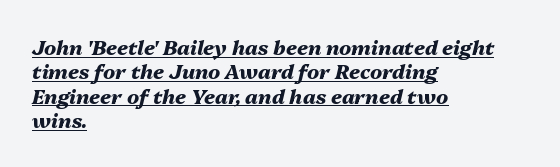
The image shows 20 px bold type, italic (leaning right); set left-aligned, line spacing 1.22x, normal letter spacing, underlined.
